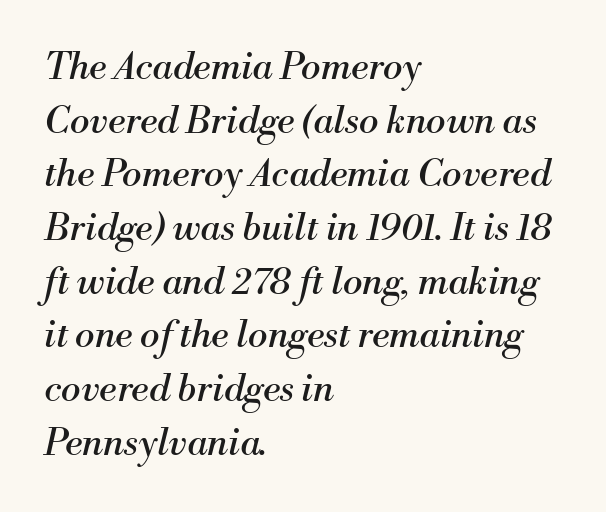
{"serif": "yes", "italic": "yes", "lean": "right", "slant_degrees": 13, "bold": "no", "weight": "regular", "width": "normal", "stroke_contrast": "medium", "x_height": "small", "monospaced": "no", "underline": "no", "align": "left", "line_spacing": "normal", "line_spacing_ratio": 1.45, "letter_spacing": "normal", "letter_spacing_em": 0.0, "glyph_px": 37}
